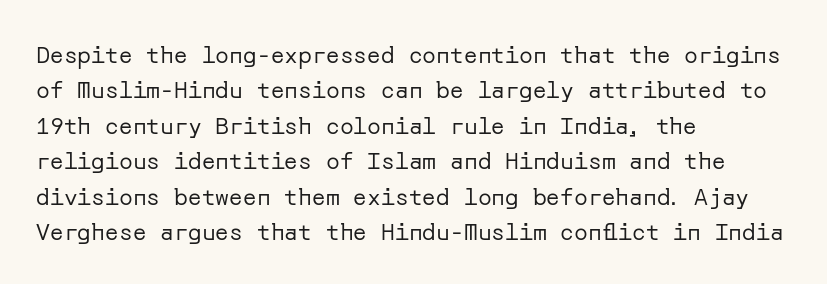
Q: Is the text bold? A: No.
Q: Is the text italic (slanted)? A: No, it is upright.
Q: Is the text underlined? A: No.
Q: How is the paragraph aligned? A: Left-aligned.
Q: Is the spacing between letters normal or unusually wide? A: Normal.
Q: Is the spacing between lines tight, normal or loose? A: Normal.
